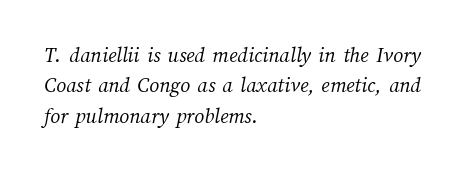
{"bold": "no", "underline": "no", "align": "left", "line_spacing": "normal", "line_spacing_ratio": 1.38, "letter_spacing": "normal", "letter_spacing_em": 0.0, "glyph_px": 22}
